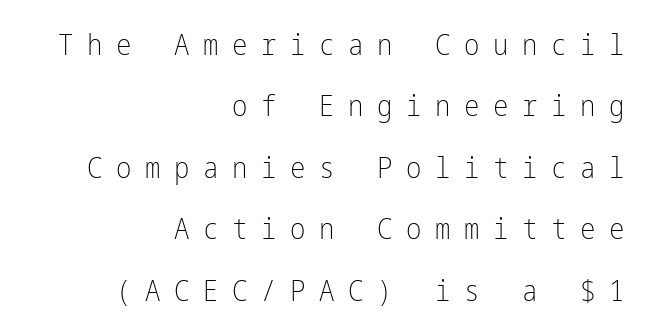
{"serif": "no", "italic": "no", "bold": "no", "weight": "light", "width": "condensed", "stroke_contrast": "low", "x_height": "medium", "underline": "no", "align": "right", "line_spacing": "loose", "line_spacing_ratio": 2.12, "letter_spacing": "wide", "letter_spacing_em": 0.47, "glyph_px": 29}
